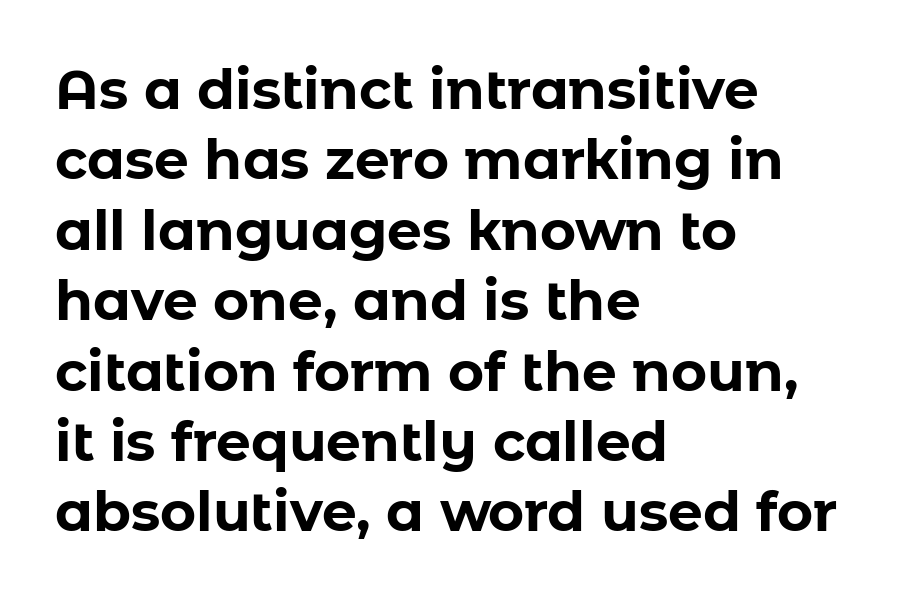
The image shows 55 px bold sans-serif type, upright; set left-aligned, normal line spacing (1.28x), normal letter spacing, not underlined; low stroke contrast and a medium x-height.
